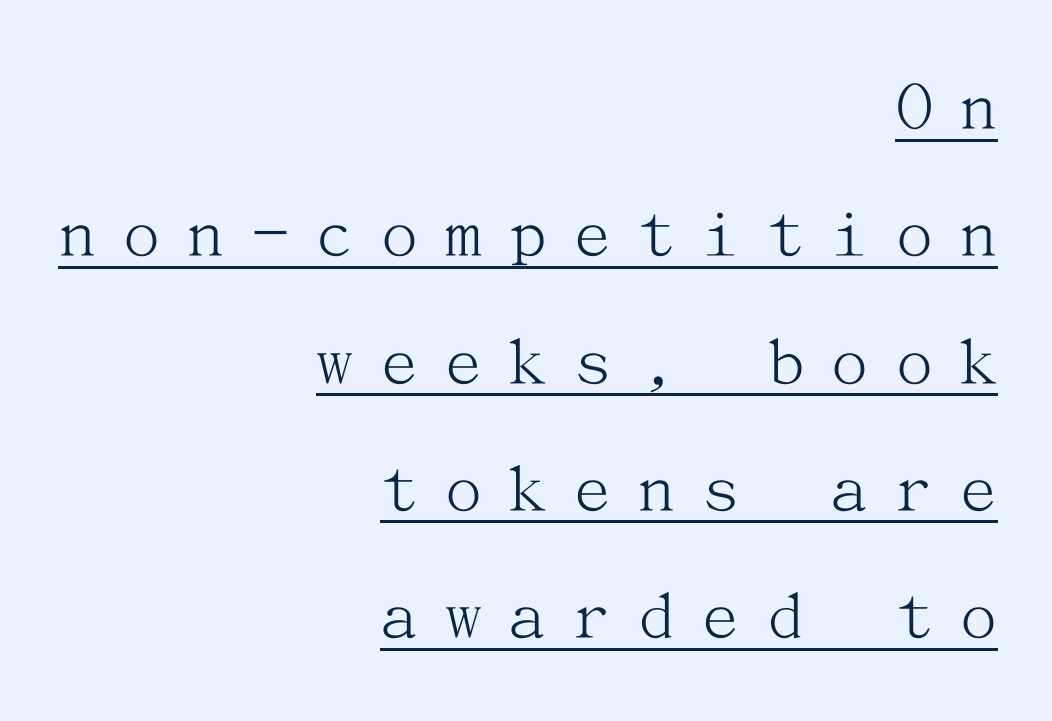
Caption: expanded tracking, letters set apart. In terms of posture, this sample is upright. Emphasis is given by a line drawn under the lettering. One-word summary of the alignment: right. This rendering employs a face with finishing strokes, i.e., a serif. A quiet, ordinary-to-light weight characterises the typeface.
